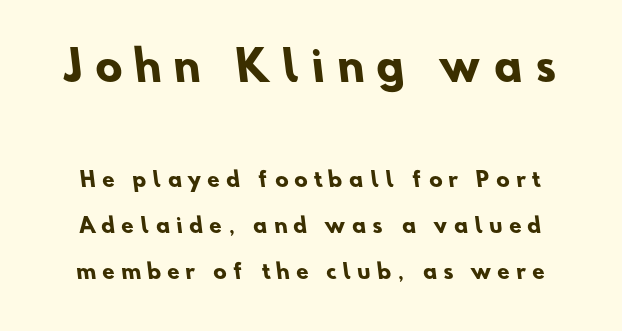
The designer dialed line spacing up above the default. Between these two stacked blocks, the higher one wins on size. Underline: absent. Weight check: bold — yes, fully. How are the letters spaced? Widely, with obvious added tracking. A typesetter would call this proportional, since set widths differ per character.
